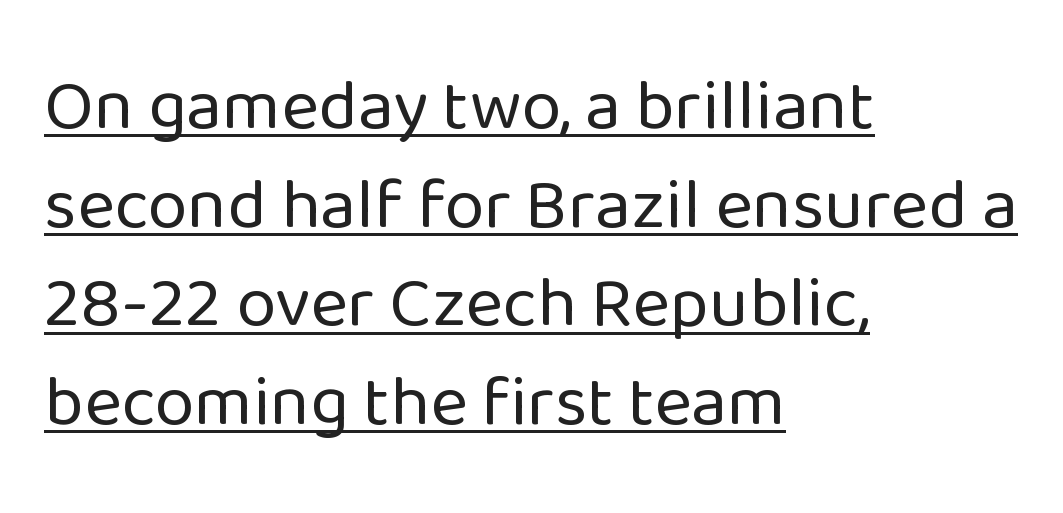
Q: Is the text bold? A: No.
Q: Is the text italic (slanted)? A: No, it is upright.
Q: Is the typeface a serif or a sans-serif typeface? A: Sans-serif.
Q: Is the text underlined? A: Yes.
Q: How is the paragraph aligned? A: Left-aligned.
Q: Is the spacing between letters normal or unusually wide? A: Normal.
Q: Is the spacing between lines tight, normal or loose? A: Normal.
Q: Width (condensed, normal, or wide)? A: Normal.
Q: Stroke contrast? A: Low.
Q: x-height? A: Medium.
Q: Monospaced? A: No.
